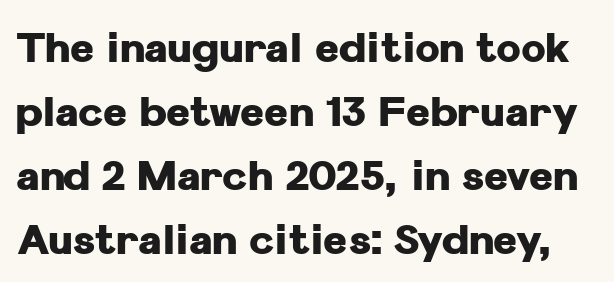
{"serif": "no", "italic": "no", "bold": "yes", "weight": "heavy", "width": "normal", "stroke_contrast": "low", "x_height": "medium", "monospaced": "no", "underline": "no", "line_spacing": "normal", "line_spacing_ratio": 1.56, "letter_spacing": "normal", "letter_spacing_em": 0.0, "glyph_px": 41}
